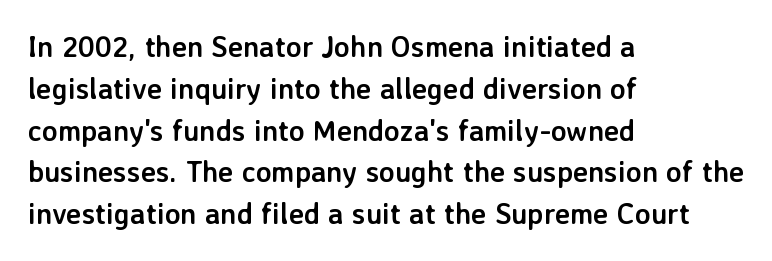
{"serif": "no", "italic": "no", "bold": "yes", "weight": "semibold", "width": "normal", "stroke_contrast": "low", "x_height": "medium", "monospaced": "no", "underline": "no", "align": "left", "line_spacing": "normal", "line_spacing_ratio": 1.44, "letter_spacing": "normal", "letter_spacing_em": 0.0, "glyph_px": 29}
